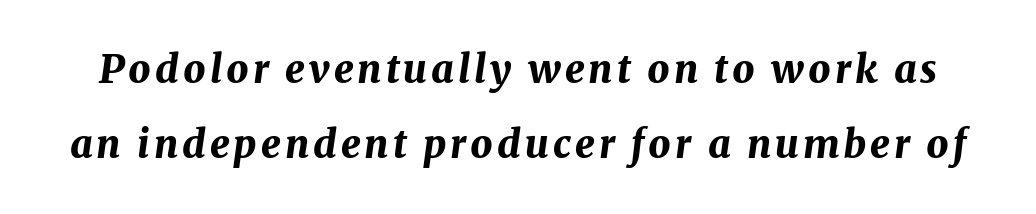
Q: Is the text bold? A: Yes.
Q: Is the text italic (slanted)? A: Yes, it leans right by about 8 degrees.
Q: Is the text underlined? A: No.
Q: Is the spacing between lines tight, normal or loose? A: Loose.
Q: Width (condensed, normal, or wide)? A: Normal.
Q: Stroke contrast? A: Medium.
Q: x-height? A: Medium.
Q: Monospaced? A: No.
